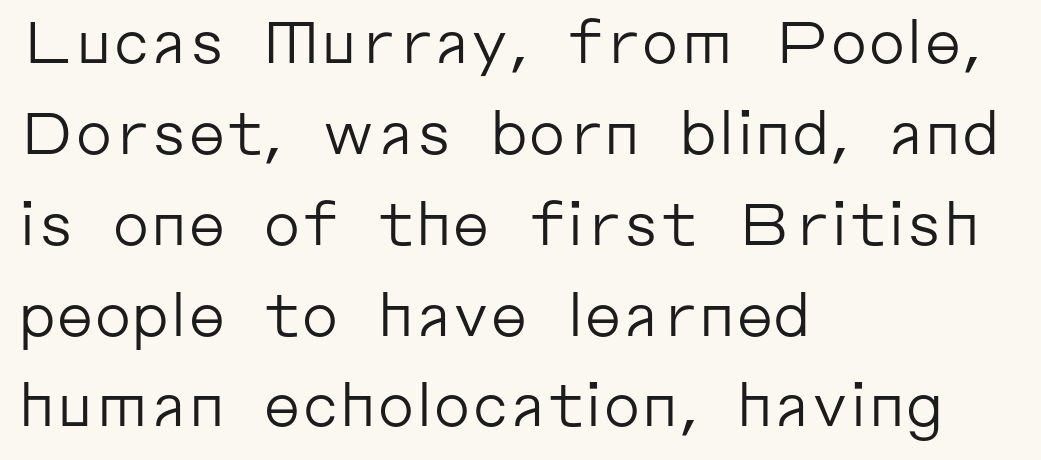
{"serif": "no", "italic": "no", "bold": "no", "weight": "regular", "width": "normal", "stroke_contrast": "low", "x_height": "medium", "monospaced": "no", "underline": "no", "align": "left", "line_spacing": "normal", "line_spacing_ratio": 1.54, "letter_spacing": "normal", "letter_spacing_em": 0.0, "glyph_px": 59}
